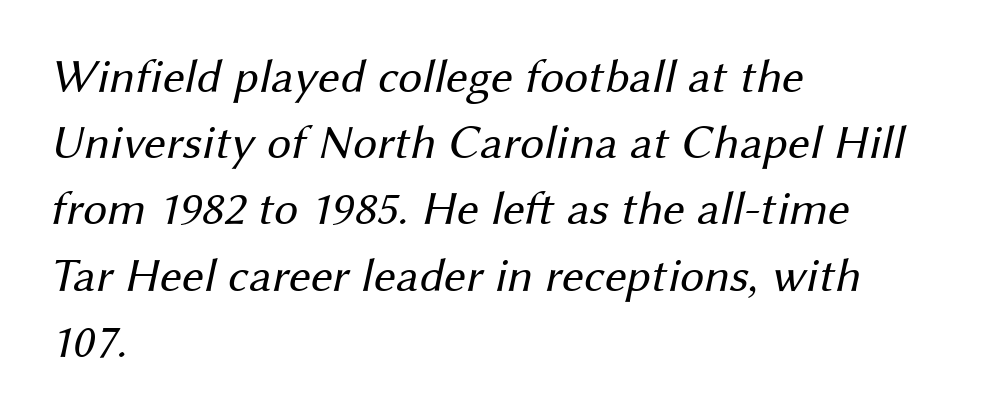
The gaps between neighbouring characters are ordinary and unremarkable. A bare baseline throughout the passage. A classic flush-left, rag-right setting is used for this passage. The letters advance in unequal steps, a hallmark of proportional type. The rendering shows plain stroke endings on the letterforms — a sans-serif design. This reads as an unemphasized weight, regular at the heaviest.
